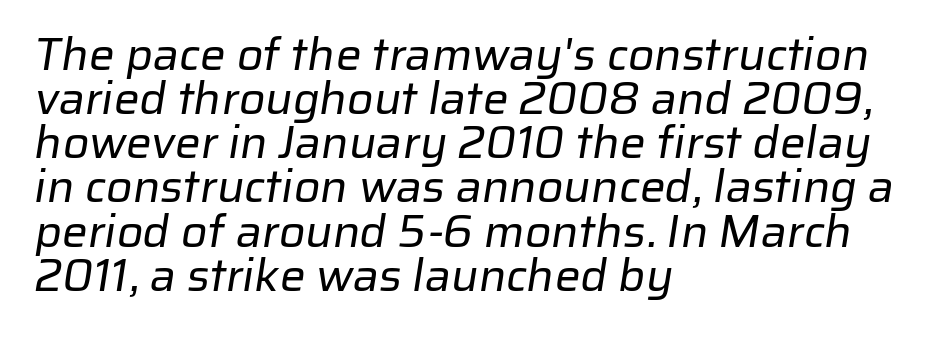
Q: Is the text bold? A: No.
Q: Is the typeface a serif or a sans-serif typeface? A: Sans-serif.
Q: Is the text underlined? A: No.
Q: How is the paragraph aligned? A: Left-aligned.
Q: Is the spacing between letters normal or unusually wide? A: Normal.
Q: Is the spacing between lines tight, normal or loose? A: Tight.
Q: Width (condensed, normal, or wide)? A: Normal.
Q: Stroke contrast? A: Low.
Q: x-height? A: Medium.
Q: Monospaced? A: No.
